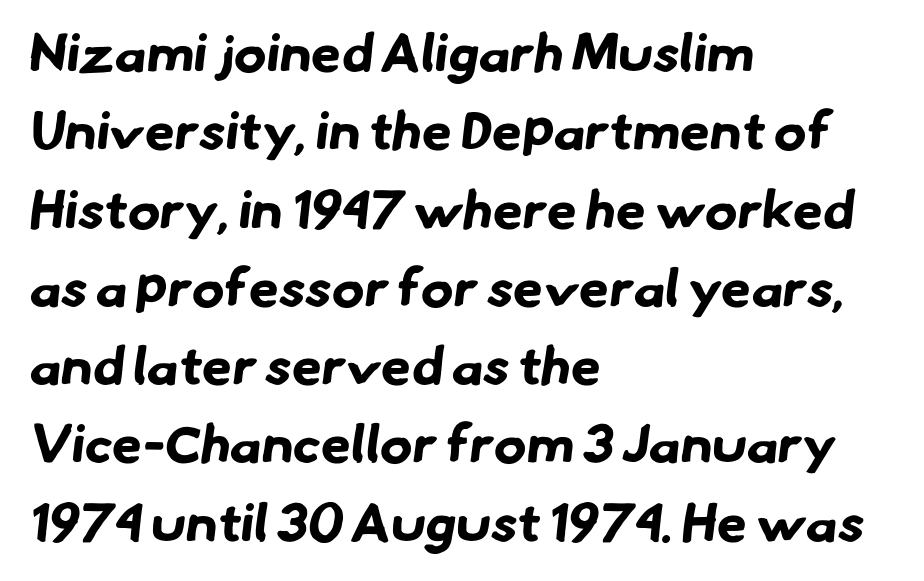
{"serif": "no", "bold": "yes", "weight": "bold", "width": "normal", "stroke_contrast": "low", "x_height": "small", "monospaced": "no", "underline": "no", "align": "left", "line_spacing": "normal", "line_spacing_ratio": 1.45, "letter_spacing": "normal", "letter_spacing_em": 0.0, "glyph_px": 54}
